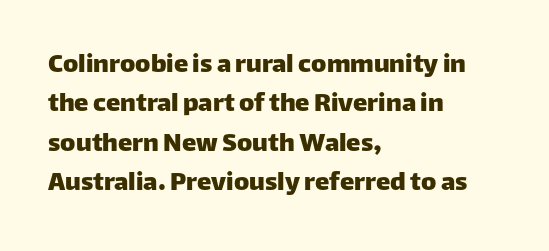
A typesetter would call this proportional, since set widths differ per character. Each letter's strokes conclude bluntly, with no projecting serifs. The passage shown stacks its lines at a standard gap. Is there any slant? The stems are plumb. Words appear dense and cohesive because spacing is normal. Casual observation: everything's shoved over to the left.
